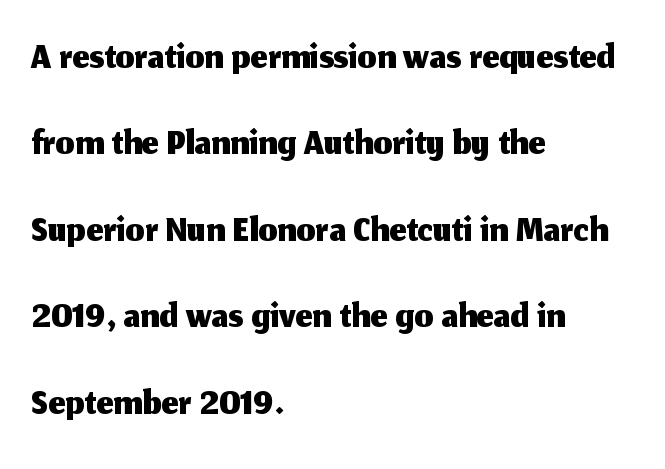
{"serif": "no", "italic": "no", "width": "normal", "stroke_contrast": "medium", "x_height": "medium", "monospaced": "no", "underline": "no", "align": "left", "line_spacing": "normal", "line_spacing_ratio": 1.44, "letter_spacing": "normal", "letter_spacing_em": 0.0, "glyph_px": 60}
